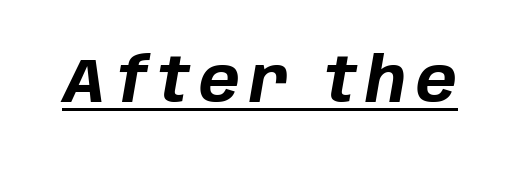
Compared with ordinary roman type, these characters are visibly tilted. The sample has been set heavy, in full bold. Character widths vary here, with narrow letters taking less room than wide ones. The typesetter has applied underlining to the passage shown.
